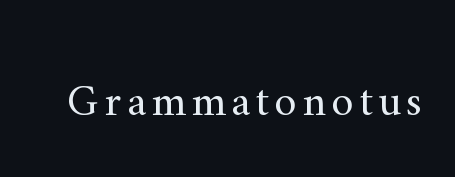
{"serif": "yes", "italic": "no", "bold": "no", "weight": "regular", "width": "normal", "stroke_contrast": "medium", "x_height": "small", "monospaced": "no", "underline": "no", "glyph_px": 45}
